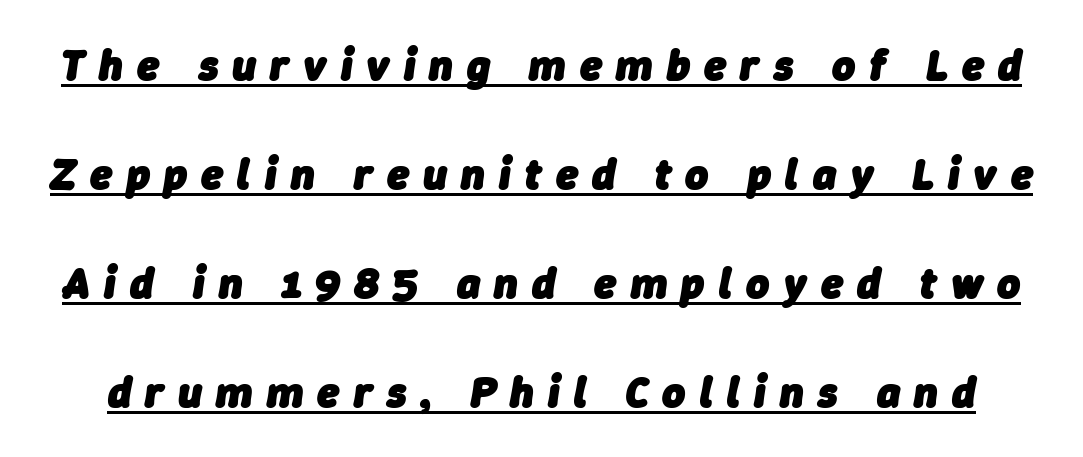
{"italic": "yes", "lean": "right", "slant_degrees": 9, "bold": "yes", "weight": "heavy", "width": "normal", "stroke_contrast": "low", "x_height": "medium", "monospaced": "no", "underline": "yes", "line_spacing": "loose", "line_spacing_ratio": 2.48, "letter_spacing": "wide", "letter_spacing_em": 0.32, "glyph_px": 44}
